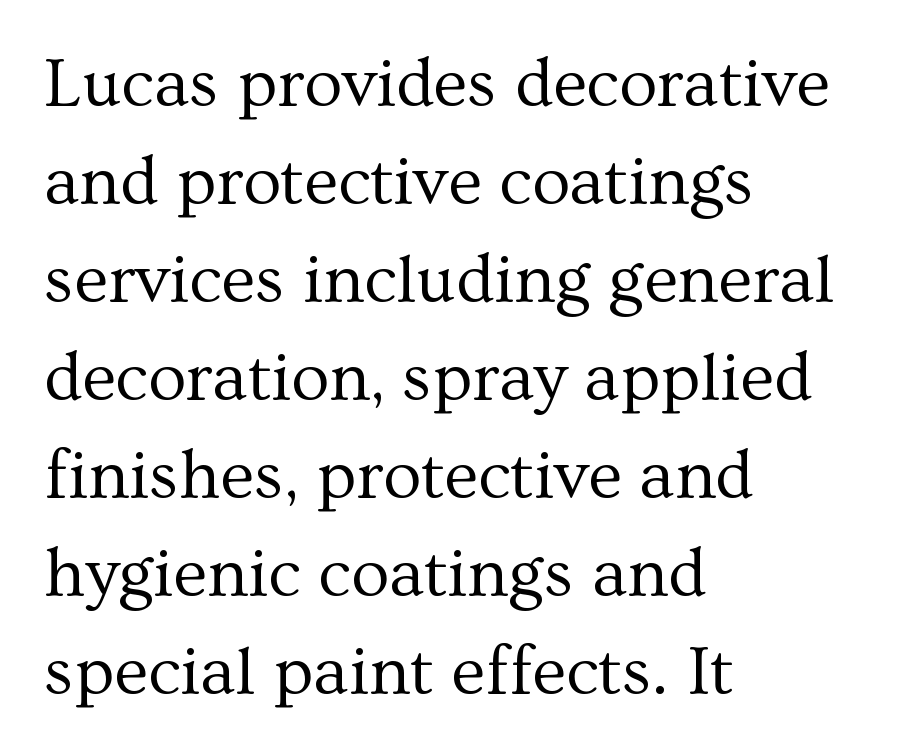
Q: Is the text bold? A: No.
Q: Is the text italic (slanted)? A: No, it is upright.
Q: Is the typeface a serif or a sans-serif typeface? A: Serif.
Q: Is the text underlined? A: No.
Q: How is the paragraph aligned? A: Left-aligned.
Q: Is the spacing between letters normal or unusually wide? A: Normal.
Q: Is the spacing between lines tight, normal or loose? A: Normal.
Q: Width (condensed, normal, or wide)? A: Normal.
Q: Stroke contrast? A: Medium.
Q: x-height? A: Medium.
Q: Monospaced? A: No.
